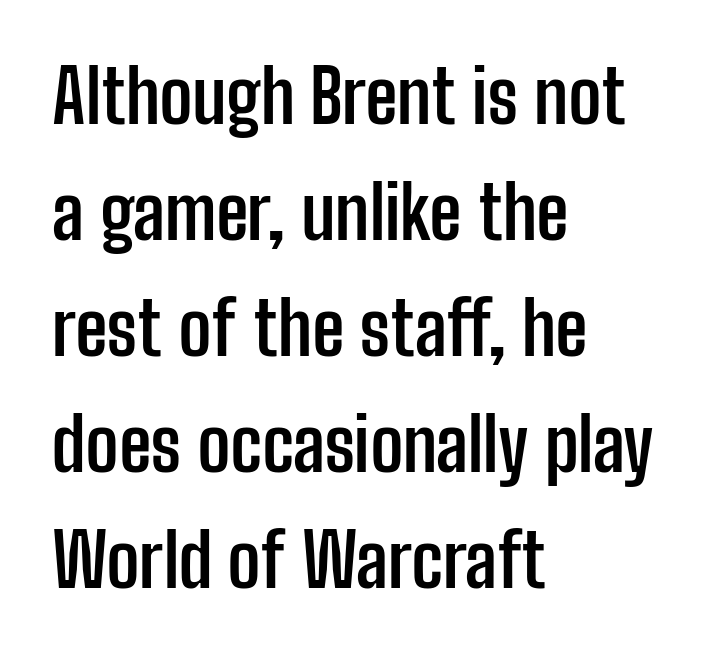
Q: Is the text bold? A: Yes.
Q: Is the text italic (slanted)? A: No, it is upright.
Q: Is the typeface a serif or a sans-serif typeface? A: Sans-serif.
Q: Is the text underlined? A: No.
Q: How is the paragraph aligned? A: Left-aligned.
Q: Is the spacing between letters normal or unusually wide? A: Normal.
Q: Is the spacing between lines tight, normal or loose? A: Normal.
Q: Width (condensed, normal, or wide)? A: Condensed.
Q: Stroke contrast? A: Low.
Q: x-height? A: Medium.
Q: Monospaced? A: No.
